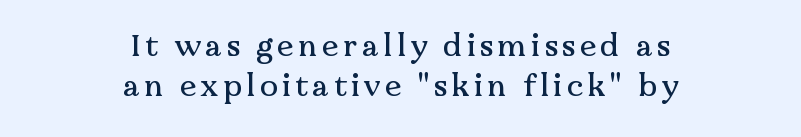
Q: Is the text italic (slanted)? A: No, it is upright.
Q: Is the typeface a serif or a sans-serif typeface? A: Serif.
Q: Is the text underlined? A: No.
Q: How is the paragraph aligned? A: Centered.
Q: Is the spacing between lines tight, normal or loose? A: Normal.
Q: Width (condensed, normal, or wide)? A: Normal.
Q: Stroke contrast? A: Medium.
Q: x-height? A: Medium.
Q: Monospaced? A: No.
